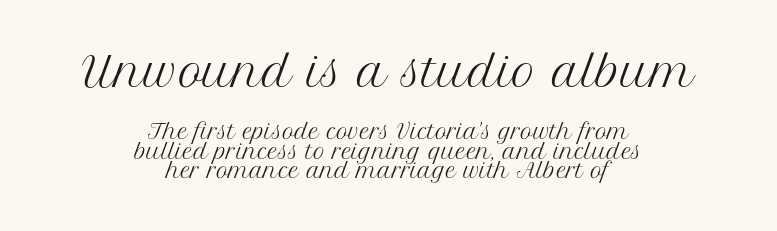
The image shows 41 px regular-weight type; set centered, tight line spacing (0.98x), normal letter spacing, not underlined; the first (top) block is 2.05x larger; medium stroke contrast and a medium x-height.
